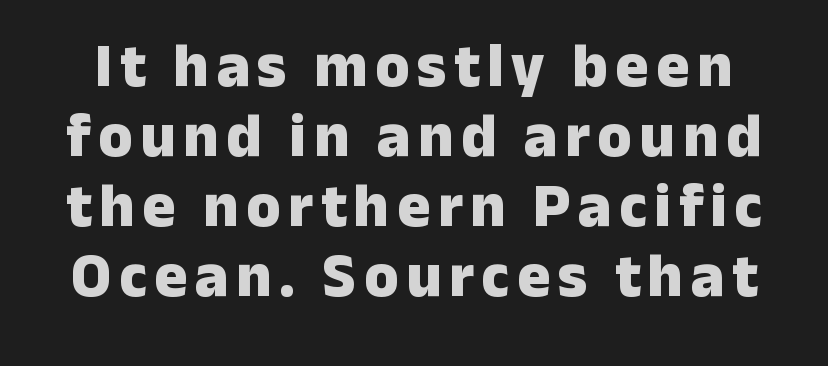
{"serif": "no", "italic": "no", "bold": "yes", "weight": "heavy", "width": "normal", "stroke_contrast": "low", "x_height": "medium", "monospaced": "no", "underline": "no", "line_spacing": "tight", "line_spacing_ratio": 1.13, "glyph_px": 62}
